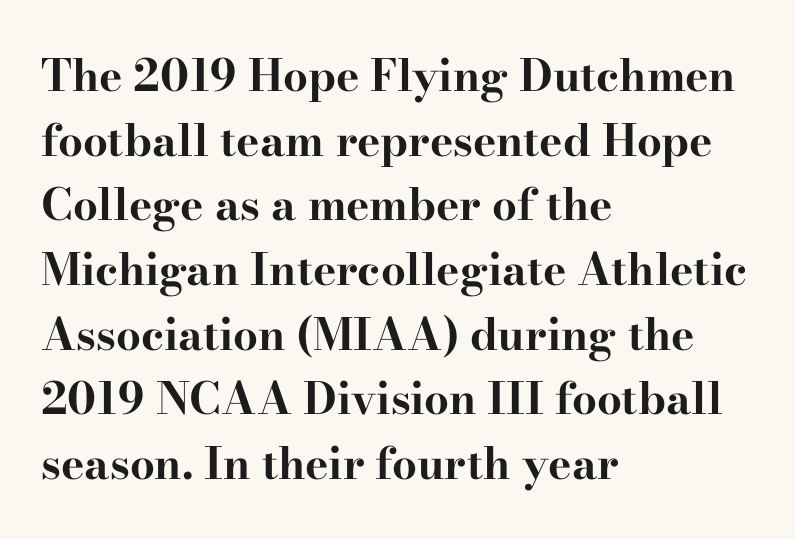
The image shows 44 px bold, wide serif type, upright; set left-aligned, normal line spacing (1.47x), normal letter spacing, not underlined; high stroke contrast and a small x-height.
